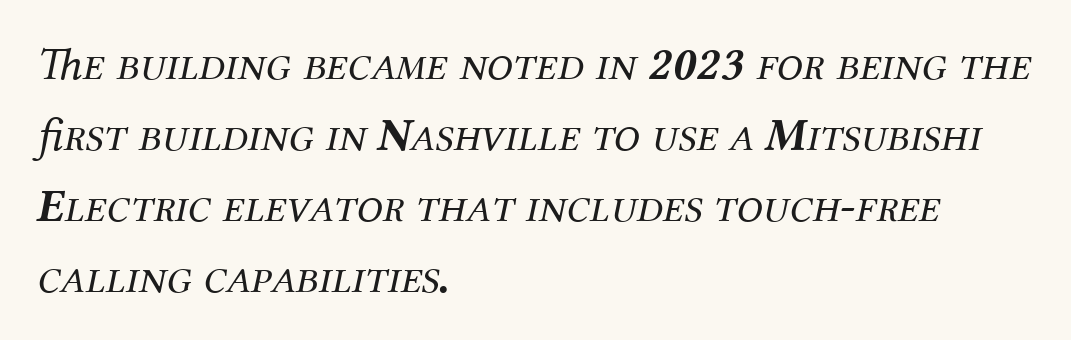
The image shows 47 px regular-weight serif type, italic (leaning right); set left-aligned, normal line spacing (1.51x), normal letter spacing, not underlined; medium stroke contrast and a medium x-height.
